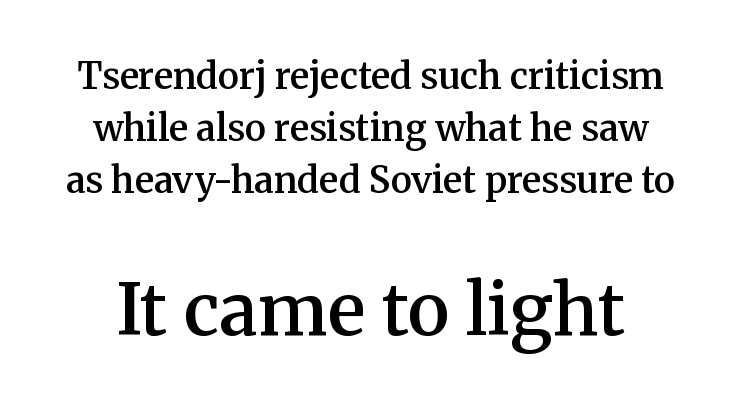
Q: Is the text bold? A: Semi-bold.
Q: Is the text italic (slanted)? A: No, it is upright.
Q: Is the typeface a serif or a sans-serif typeface? A: Serif.
Q: Is the text underlined? A: No.
Q: Is the spacing between letters normal or unusually wide? A: Normal.
Q: Is the spacing between lines tight, normal or loose? A: Normal.
Q: Which block of text is set in a larger size, the first (top) or the second (bottom)? A: The second (bottom) one.
Q: Width (condensed, normal, or wide)? A: Normal.
Q: Stroke contrast? A: Medium.
Q: x-height? A: Medium.
Q: Monospaced? A: No.
